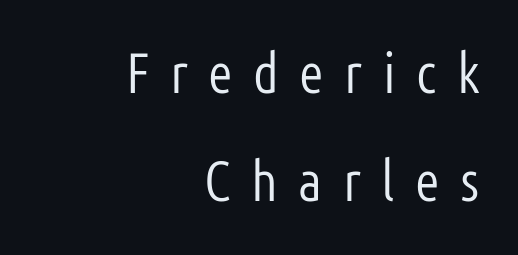
{"serif": "no", "italic": "no", "bold": "no", "weight": "light", "width": "condensed", "stroke_contrast": "low", "x_height": "medium", "monospaced": "no", "underline": "no", "align": "right", "line_spacing_ratio": 1.89, "letter_spacing": "wide", "letter_spacing_em": 0.36, "glyph_px": 57}
